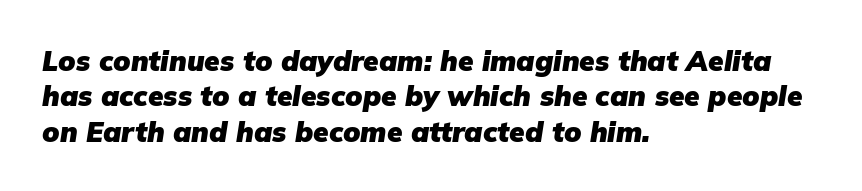
The image shows 28 px heavy type, italic (leaning right); set left-aligned, normal line spacing (1.26x), normal letter spacing, not underlined; low stroke contrast and a medium x-height.
